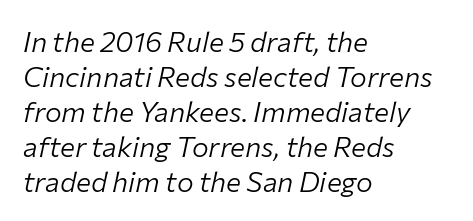
No letter is thick-stroked: the sample isn't bold. This sample is left-justified, so line endings fall wherever the words run out. Lines of text with bare space underneath. Varying glyph widths throughout — classic text-font behaviour. Looking at the ascenders, they clearly lean. Between one letter and the next there's only the usual sliver of space.
